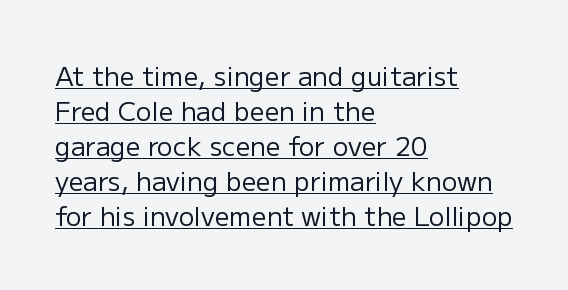
If you measured baseline to baseline, you'd find a middling distance. A continuous stroke trails under the words, as in a hyperlink. This rendering uses left alignment, leaving the right contour irregular. Posture: upright roman. This reads as an unemphasized weight, regular at the heaviest.
